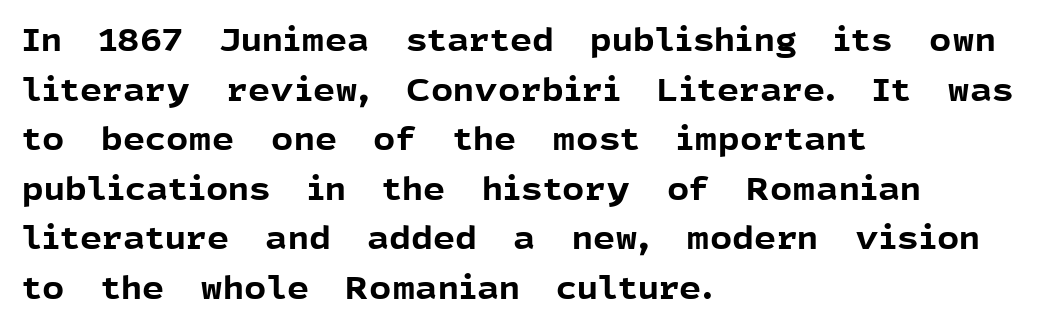
The image shows 31 px bold sans-serif type, upright; set left-aligned, normal line spacing (1.6x), normal letter spacing, not underlined; a medium x-height.
